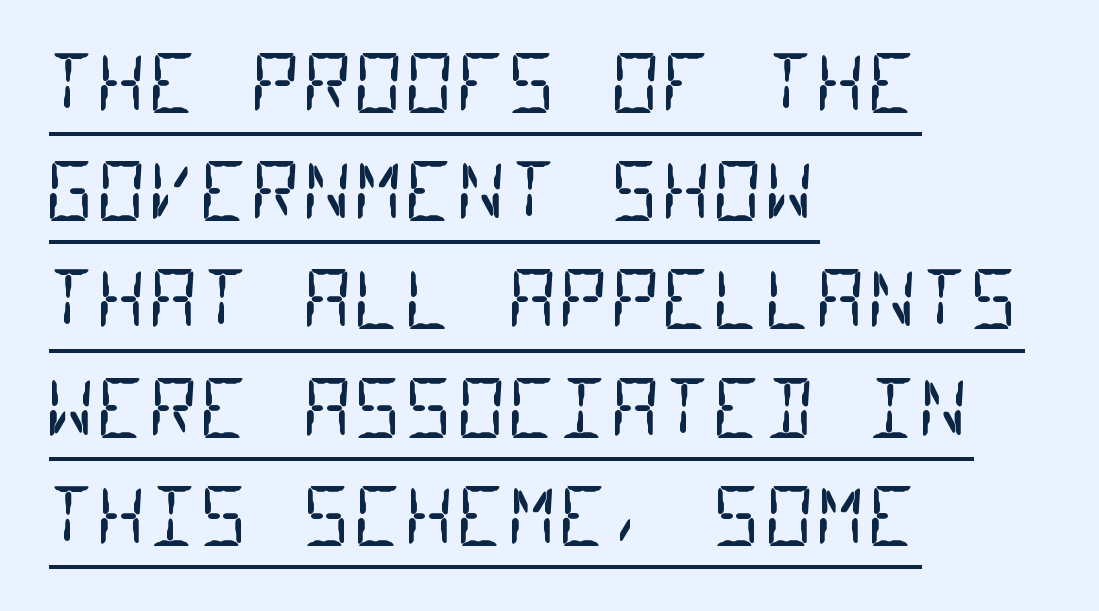
{"serif": "no", "bold": "no", "weight": "regular", "width": "condensed", "stroke_contrast": "low", "x_height": "large", "monospaced": "yes", "underline": "yes", "align": "left", "line_spacing": "normal", "line_spacing_ratio": 1.37, "letter_spacing": "normal", "letter_spacing_em": 0.0, "glyph_px": 79}
